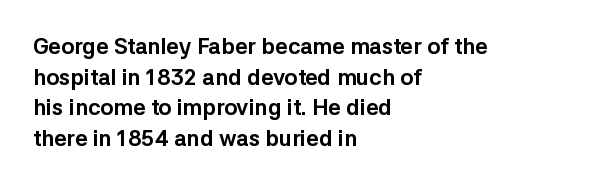
Q: Is the text bold? A: Yes.
Q: Is the text italic (slanted)? A: No, it is upright.
Q: Is the text underlined? A: No.
Q: How is the paragraph aligned? A: Left-aligned.
Q: Is the spacing between letters normal or unusually wide? A: Normal.
Q: Is the spacing between lines tight, normal or loose? A: Normal.
